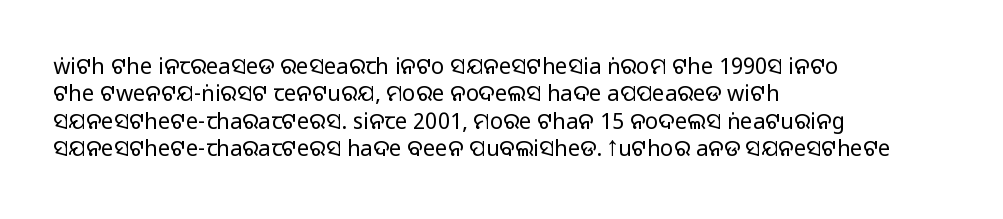
Counters stay open thanks to moderate or lighter strokes. All the whitespace from short lines collects on the right. Normally led — the rows are evenly, conventionally spaced. The glyphs are unaccompanied by any horizontal stroke below them.
